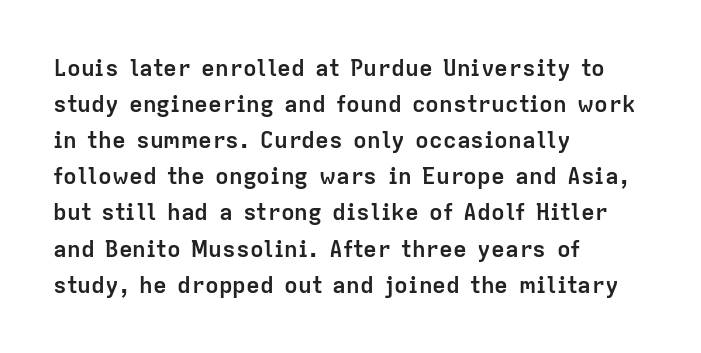
The image shows 23 px bold type, upright; set left-aligned, normal line spacing (1.57x), normal letter spacing, not underlined.
